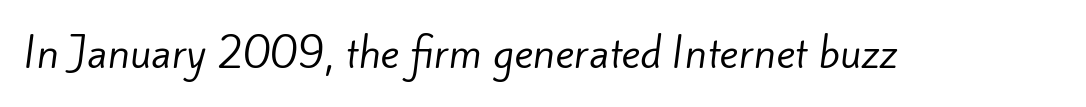
{"serif": "no", "bold": "no", "weight": "regular", "width": "normal", "stroke_contrast": "low", "x_height": "small", "monospaced": "no", "underline": "no", "letter_spacing": "normal", "letter_spacing_em": 0.0, "glyph_px": 40}
